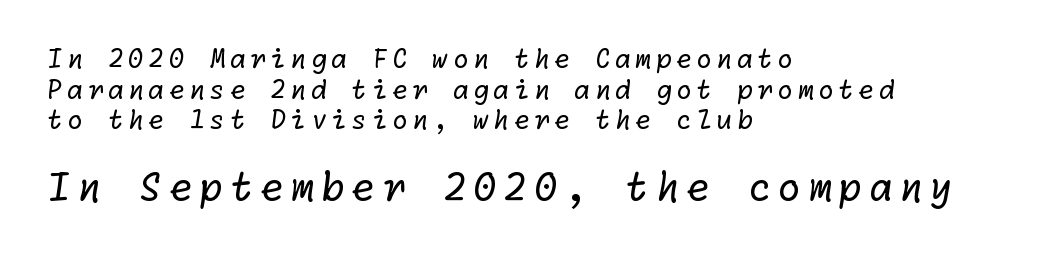
Q: Is the text bold? A: No.
Q: Is the typeface a serif or a sans-serif typeface? A: Sans-serif.
Q: Is the text underlined? A: No.
Q: How is the paragraph aligned? A: Left-aligned.
Q: Which block of text is set in a larger size, the first (top) or the second (bottom)? A: The second (bottom) one.
Q: Width (condensed, normal, or wide)? A: Normal.
Q: Stroke contrast? A: Low.
Q: x-height? A: Medium.
